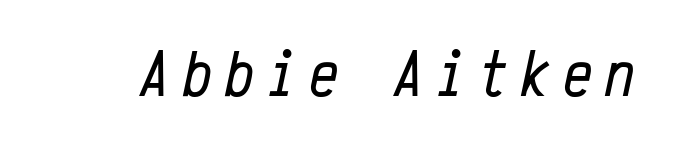
Q: Is the text bold? A: No.
Q: Is the text italic (slanted)? A: Yes, it leans right by about 12 degrees.
Q: Is the text underlined? A: No.
Q: Width (condensed, normal, or wide)? A: Condensed.
Q: Stroke contrast? A: Low.
Q: x-height? A: Medium.
Q: Monospaced? A: Yes.
